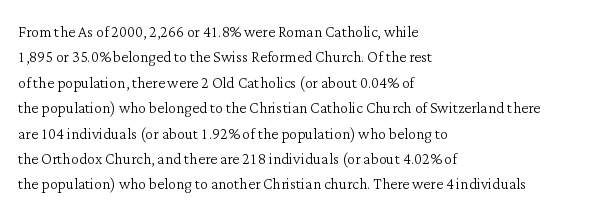
The rows are spaced the way most documents space them. Weight: in the light-to-regular range. Each word holds together tightly as a unit, with standard inter-letter gaps. Nobody drew a line under any word here.
